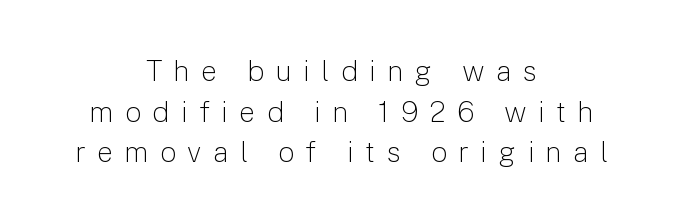
Rule under the text: the space is simply empty. The rows are spaced the way most documents space them. There is plenty of visible air inserted between adjacent glyphs. This sample uses a sans-serif face. Bold? No — there's no thickening of the strokes. Is this a fixed-width face? No — the glyphs have proportional, varying widths.
